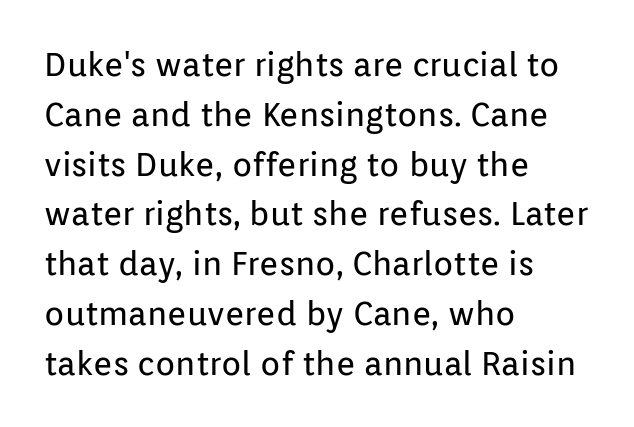
The image shows 33 px regular-weight sans-serif type, upright; set left-aligned, normal line spacing (1.51x), normal letter spacing, not underlined; low stroke contrast and a medium x-height.
